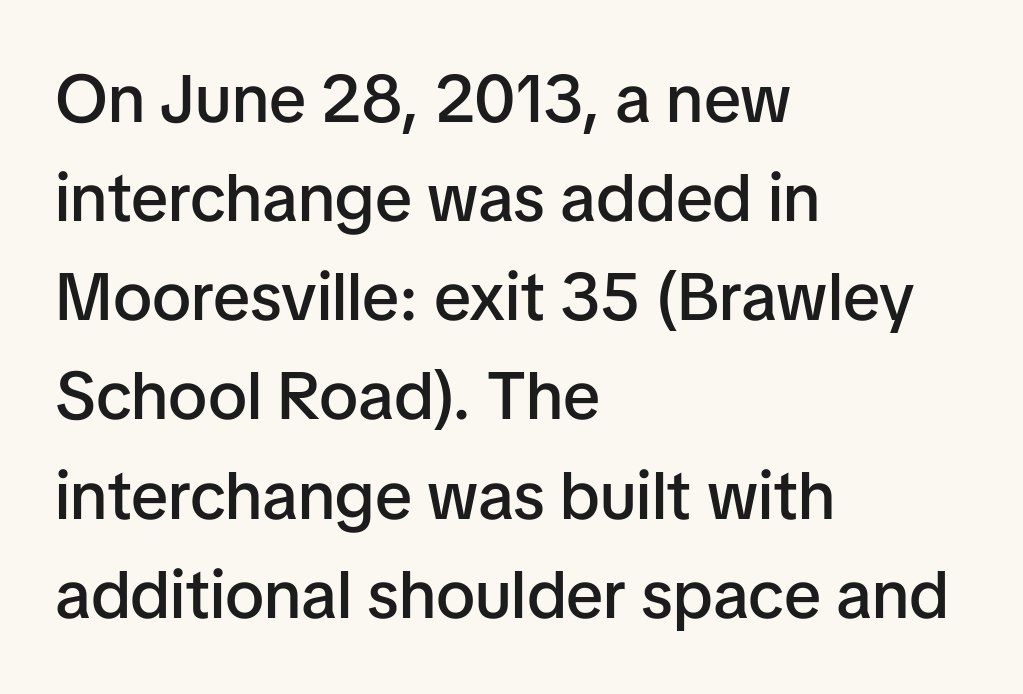
Characters follow at the spacing the type designer built in. Normally led — the rows are evenly, conventionally spaced. Posture: upright roman. A typesetter would call this proportional, since set widths differ per character.
